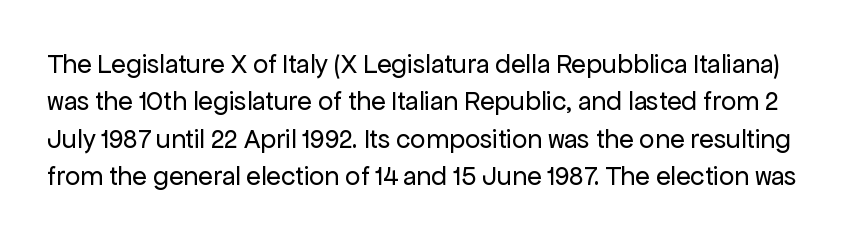
You can tell it's not italic because the verticals are truly vertical. The vertical gap from one line to the next is medium. Check the space under the baseline: it is left empty. Bold? No — there's no thickening of the strokes.
